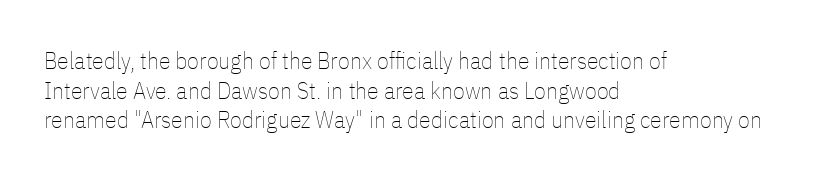
Words appear dense and cohesive because spacing is normal. Stem width sits at or under what a default text font uses. Honestly, there is no underline to notice here at all. The lettering stays uniformly vertical, giving the passage a roman look.
